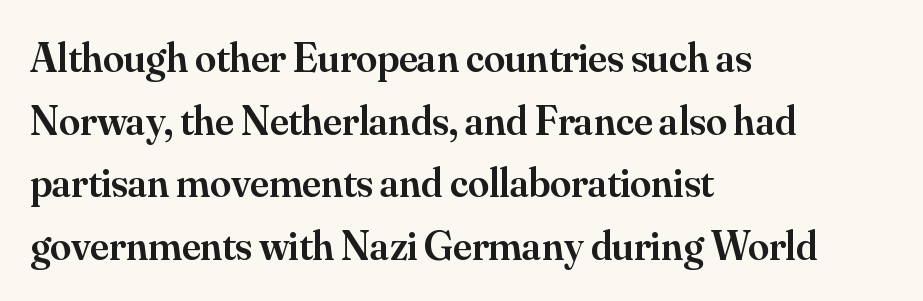
{"serif": "yes", "italic": "no", "bold": "semi", "weight": "semibold", "width": "normal", "stroke_contrast": "medium", "x_height": "small", "monospaced": "no", "underline": "no", "align": "left", "line_spacing": "normal", "line_spacing_ratio": 1.49, "letter_spacing": "normal", "letter_spacing_em": 0.0, "glyph_px": 42}
